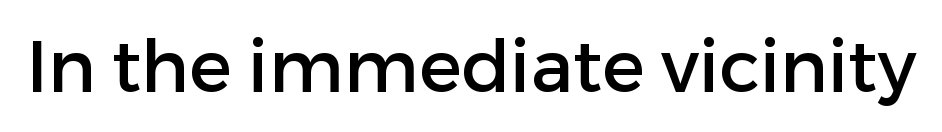
Q: Is the text italic (slanted)? A: No, it is upright.
Q: Is the typeface a serif or a sans-serif typeface? A: Sans-serif.
Q: Is the text underlined? A: No.
Q: Is the spacing between letters normal or unusually wide? A: Normal.
Q: Width (condensed, normal, or wide)? A: Normal.
Q: Stroke contrast? A: Low.
Q: x-height? A: Medium.
Q: Monospaced? A: No.
